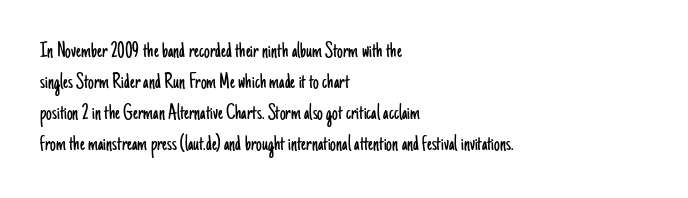
The image shows 23 px text type, upright; set left-aligned, normal line spacing (1.35x), normal letter spacing, not underlined.
